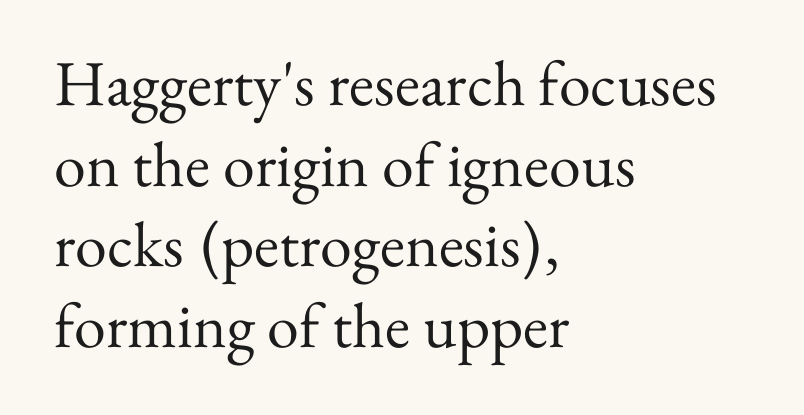
Q: Is the text bold? A: No.
Q: Is the text italic (slanted)? A: No, it is upright.
Q: Is the typeface a serif or a sans-serif typeface? A: Serif.
Q: Is the text underlined? A: No.
Q: How is the paragraph aligned? A: Left-aligned.
Q: Is the spacing between letters normal or unusually wide? A: Normal.
Q: Is the spacing between lines tight, normal or loose? A: Normal.
Q: Width (condensed, normal, or wide)? A: Normal.
Q: Stroke contrast? A: Medium.
Q: x-height? A: Small.
Q: Monospaced? A: No.
